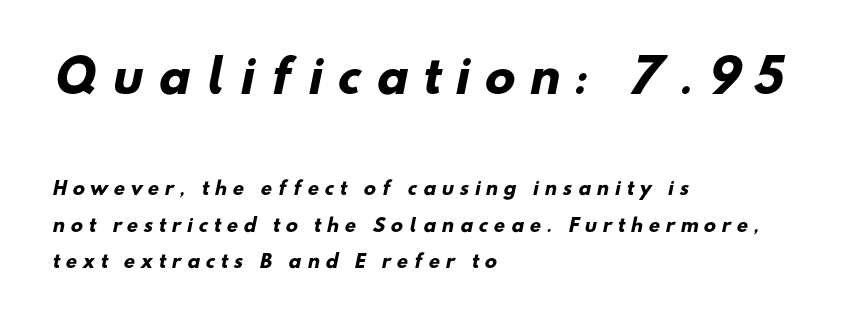
Q: Is the text bold? A: Yes.
Q: Is the typeface a serif or a sans-serif typeface? A: Sans-serif.
Q: Is the text underlined? A: No.
Q: How is the paragraph aligned? A: Left-aligned.
Q: Is the spacing between letters normal or unusually wide? A: Unusually wide.
Q: Is the spacing between lines tight, normal or loose? A: Loose.
Q: Which block of text is set in a larger size, the first (top) or the second (bottom)? A: The first (top) one.
Q: Width (condensed, normal, or wide)? A: Normal.
Q: Stroke contrast? A: Low.
Q: x-height? A: Small.
Q: Monospaced? A: No.
